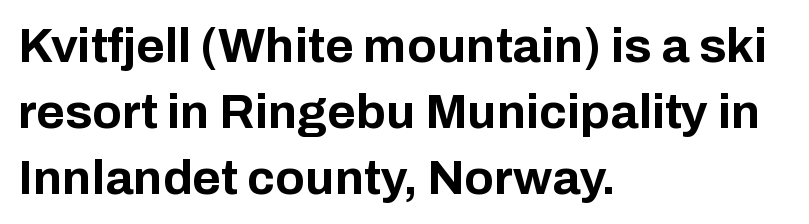
Horizontally, the lines are justified to the leading edge only. Interline gaps are of average width in this sample. The axis of the letterforms is exactly vertical. Does the weight exceed regular? Yes, all the way to bold. The horizontal fit of the characters is conventional and even.
